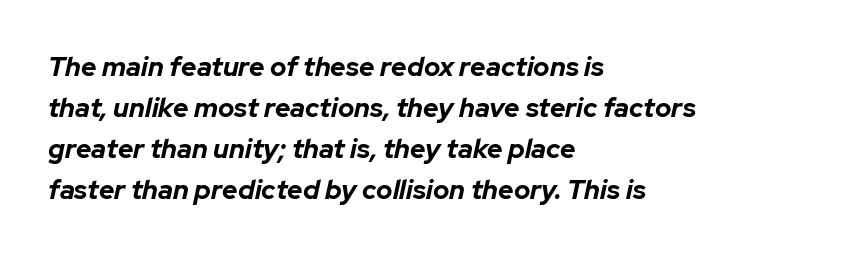
Q: Is the text bold? A: Yes.
Q: Is the text italic (slanted)? A: Yes, it leans right by about 12 degrees.
Q: Is the text underlined? A: No.
Q: How is the paragraph aligned? A: Left-aligned.
Q: Is the spacing between letters normal or unusually wide? A: Normal.
Q: Is the spacing between lines tight, normal or loose? A: Normal.
